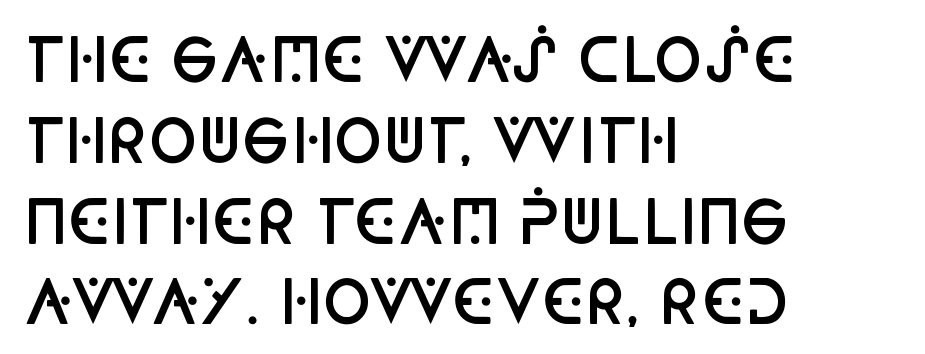
The image shows 59 px semibold, condensed sans-serif type, upright; set left-aligned, normal line spacing (1.37x), normal letter spacing, not underlined; low stroke contrast and a large x-height.
